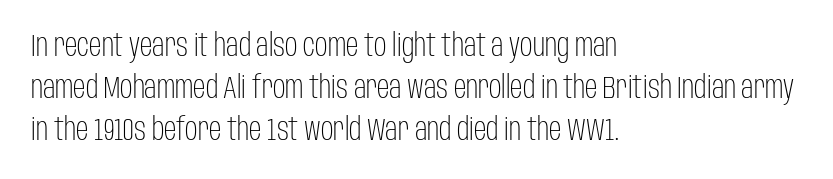
The image shows 31 px light, condensed sans-serif type, upright; set left-aligned, normal line spacing (1.35x), normal letter spacing, not underlined; low stroke contrast and a large x-height.
